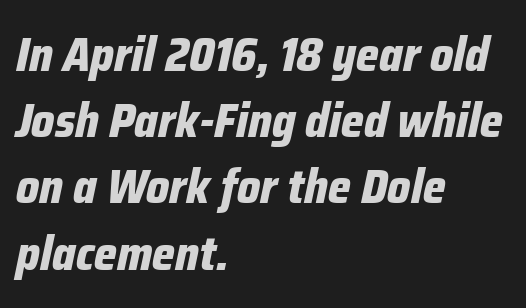
The letters are bold, with thick, heavy strokes. Anything drawn beneath the words? Only blank space. Compared with a centered layout, this one pins lines to the left instead. It's the slanting kind of type. The tracking reads as untouched default to a designer's eye. Looks like regular typesetting: each glyph gets only the width it needs.
